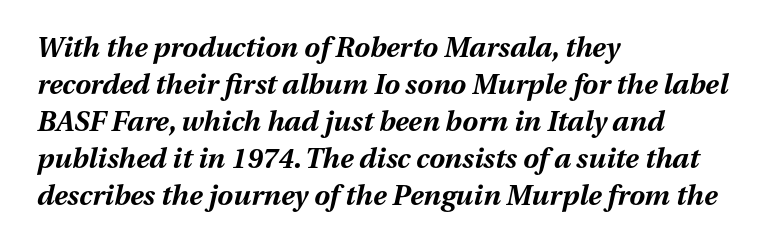
The image shows 28 px bold type, italic (leaning right); set left-aligned, normal line spacing (1.32x), normal letter spacing, not underlined; medium stroke contrast and a medium x-height.
